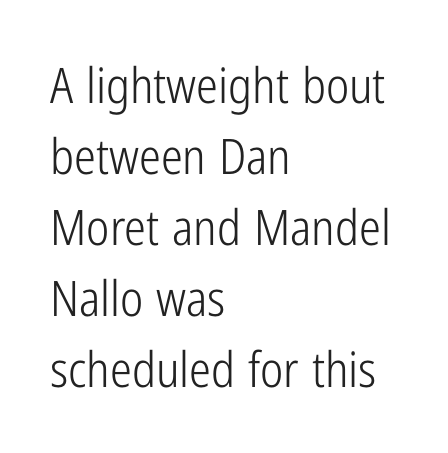
Q: Is the text bold? A: No.
Q: Is the text italic (slanted)? A: No, it is upright.
Q: Is the typeface a serif or a sans-serif typeface? A: Sans-serif.
Q: Is the text underlined? A: No.
Q: How is the paragraph aligned? A: Left-aligned.
Q: Is the spacing between letters normal or unusually wide? A: Normal.
Q: Is the spacing between lines tight, normal or loose? A: Normal.
Q: Width (condensed, normal, or wide)? A: Condensed.
Q: Stroke contrast? A: Low.
Q: x-height? A: Medium.
Q: Monospaced? A: No.
